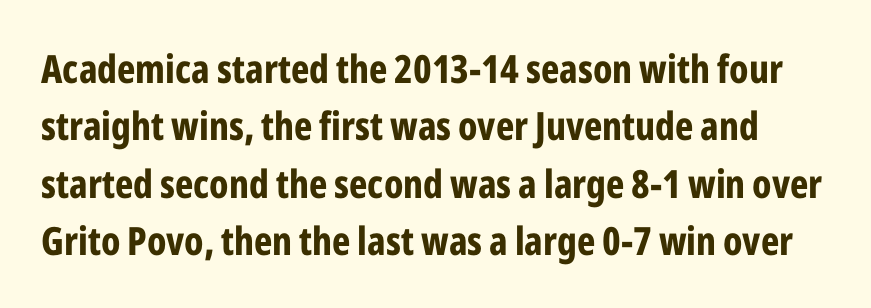
The image shows 39 px bold, condensed sans-serif type, upright; set normal line spacing (1.47x), normal letter spacing, not underlined; low stroke contrast and a medium x-height.
